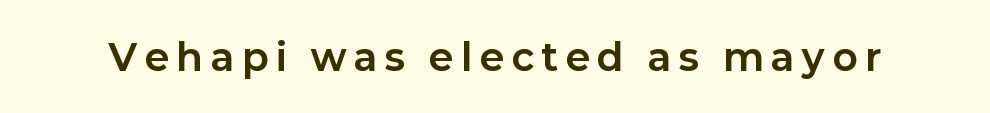
The image shows 37 px bold sans-serif type, upright; set unusually wide letter spacing (+0.22 em), not underlined; low stroke contrast and a medium x-height.
